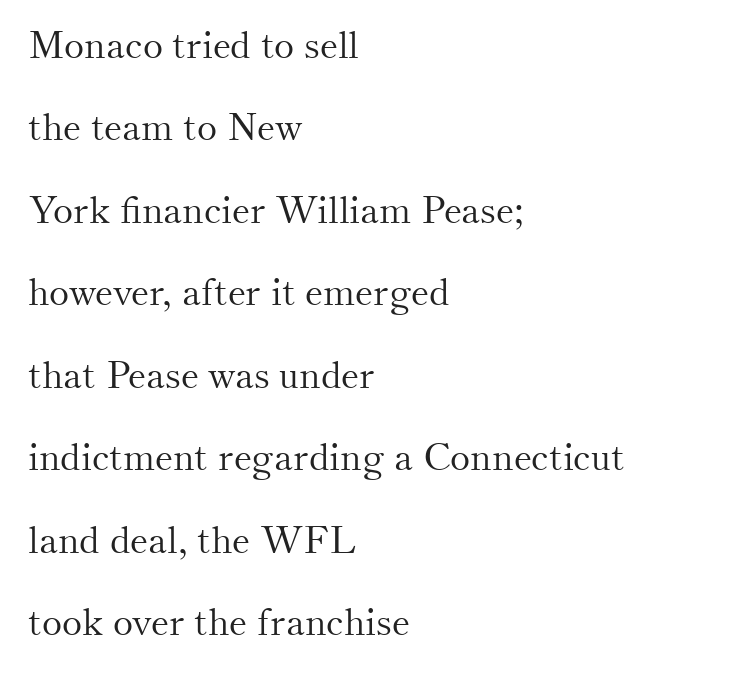
The string is rendered with underlining switched off. Is the block centered? No — it sits flush against the left margin. Every character sits straight up, as roman type does. These lines are rendered in a variable-pitch font. Type style note: has serifs. In terms of leading, this rendering errs on the spacious side.
